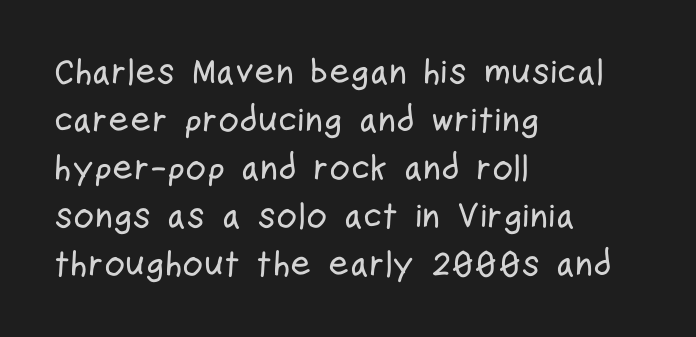
Looks like regular typesetting: each glyph gets only the width it needs. The strip under each line holds only bare page. In terms of leading, this rendering sits right in the middle. Every row of glyphs begins at an identical x-position on the left.
